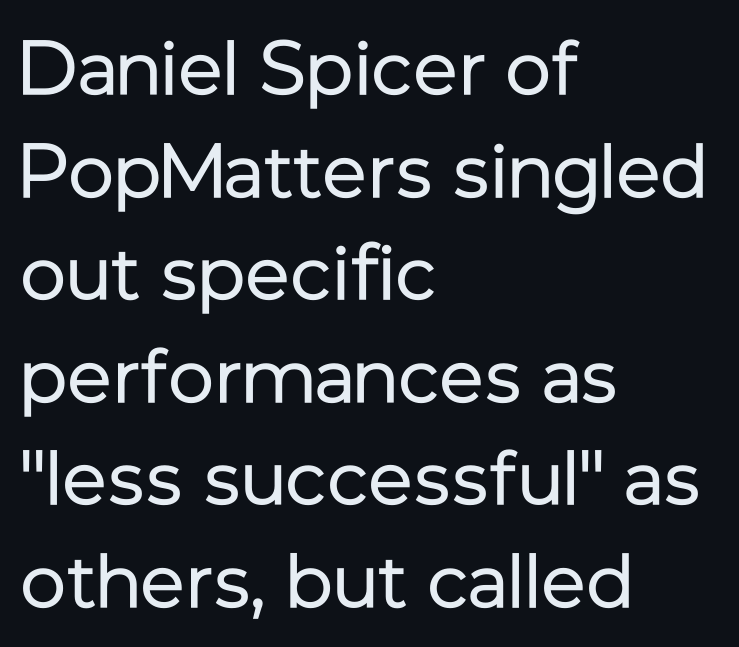
{"serif": "no", "italic": "no", "bold": "no", "weight": "regular", "width": "normal", "stroke_contrast": "low", "x_height": "medium", "monospaced": "no", "underline": "no", "align": "left", "line_spacing": "normal", "line_spacing_ratio": 1.35, "letter_spacing": "normal", "letter_spacing_em": 0.0, "glyph_px": 76}
